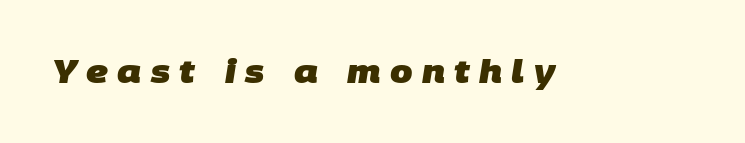
To sum up the face: it is a sans, with no serifs. There is plenty of visible air inserted between adjacent glyphs. Varying glyph widths throughout — classic text-font behaviour. The passage shown is not underscored anywhere. Heavy-handed strokes throughout: this text is bold.
